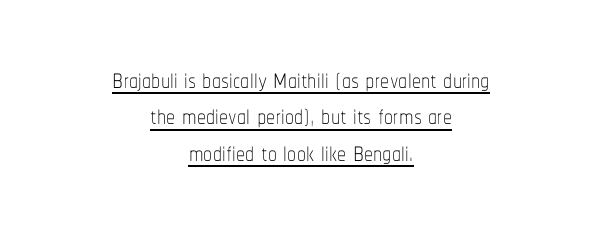
Q: Is the text bold? A: No.
Q: Is the text italic (slanted)? A: No, it is upright.
Q: Is the text underlined? A: Yes.
Q: How is the paragraph aligned? A: Centered.
Q: Is the spacing between letters normal or unusually wide? A: Normal.
Q: Is the spacing between lines tight, normal or loose? A: Tight.
Q: Width (condensed, normal, or wide)? A: Condensed.
Q: Stroke contrast? A: Low.
Q: x-height? A: Medium.
Q: Monospaced? A: No.
